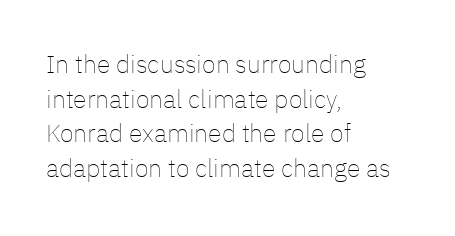
The letters stand straight up with perfectly vertical stems. The typesetter chose a ragged-right arrangement here. What's the leading like? Ordinary, nothing unusual. Nothing unusual about the tracking: characters are spaced as the font intends. Is the stroke heavy? The answer is a plain regular-or-lighter.
